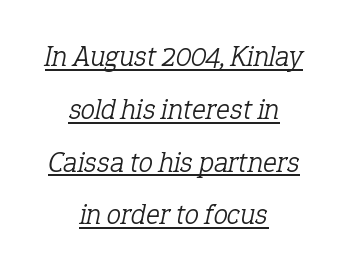
Q: Is the text bold? A: No.
Q: Is the text italic (slanted)? A: Yes, it leans right by about 12 degrees.
Q: Is the typeface a serif or a sans-serif typeface? A: Serif.
Q: Is the text underlined? A: Yes.
Q: How is the paragraph aligned? A: Centered.
Q: Is the spacing between letters normal or unusually wide? A: Normal.
Q: Width (condensed, normal, or wide)? A: Normal.
Q: Stroke contrast? A: Low.
Q: x-height? A: Medium.
Q: Monospaced? A: No.
